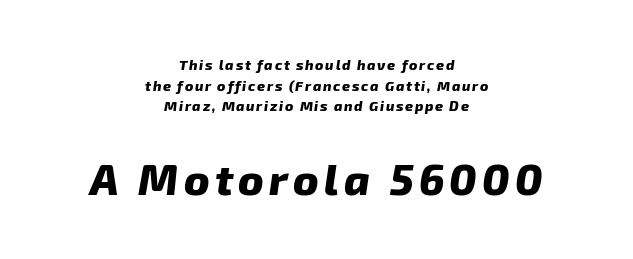
Leading matches the norm, producing a regular column. You get the small type first, then a jump to larger type. Nothing sits at the stroke ends, so this counts as sans-serif. Layout note: lines centered. Letters rest on an invisible, unmarked baseline.
